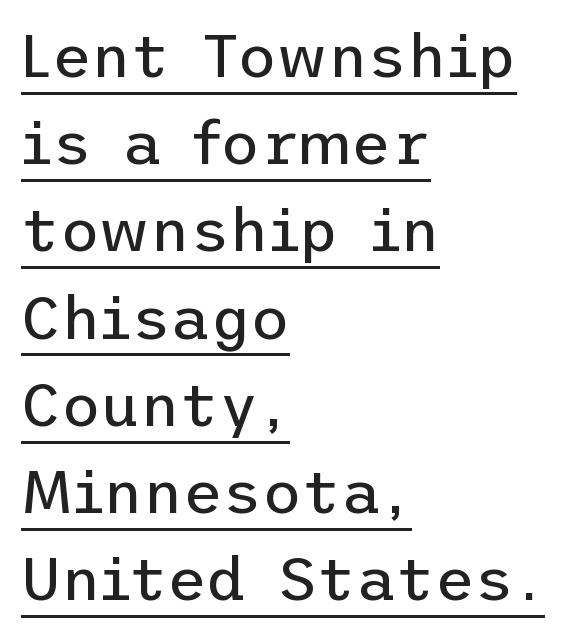
The image shows 61 px regular-weight sans-serif type, upright; set left-aligned, normal line spacing (1.43x), normal letter spacing, underlined; low stroke contrast and a medium x-height.
